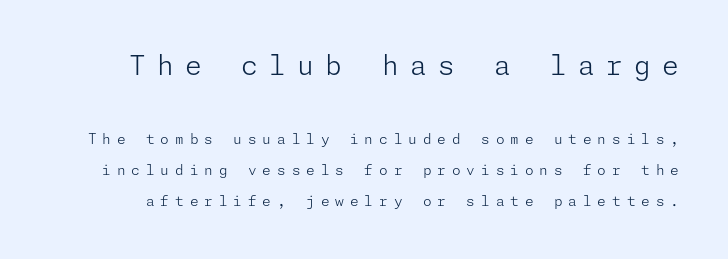
Q: Is the text bold? A: No.
Q: Is the text italic (slanted)? A: No, it is upright.
Q: Is the text underlined? A: No.
Q: Is the spacing between letters normal or unusually wide? A: Unusually wide.
Q: Is the spacing between lines tight, normal or loose? A: Loose.
Q: Which block of text is set in a larger size, the first (top) or the second (bottom)? A: The first (top) one.
